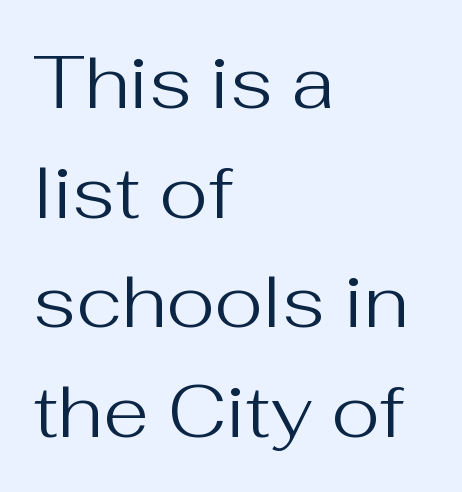
The image shows 74 px regular-weight sans-serif type, upright; set left-aligned, normal line spacing (1.48x), normal letter spacing, not underlined; medium stroke contrast and a medium x-height.
